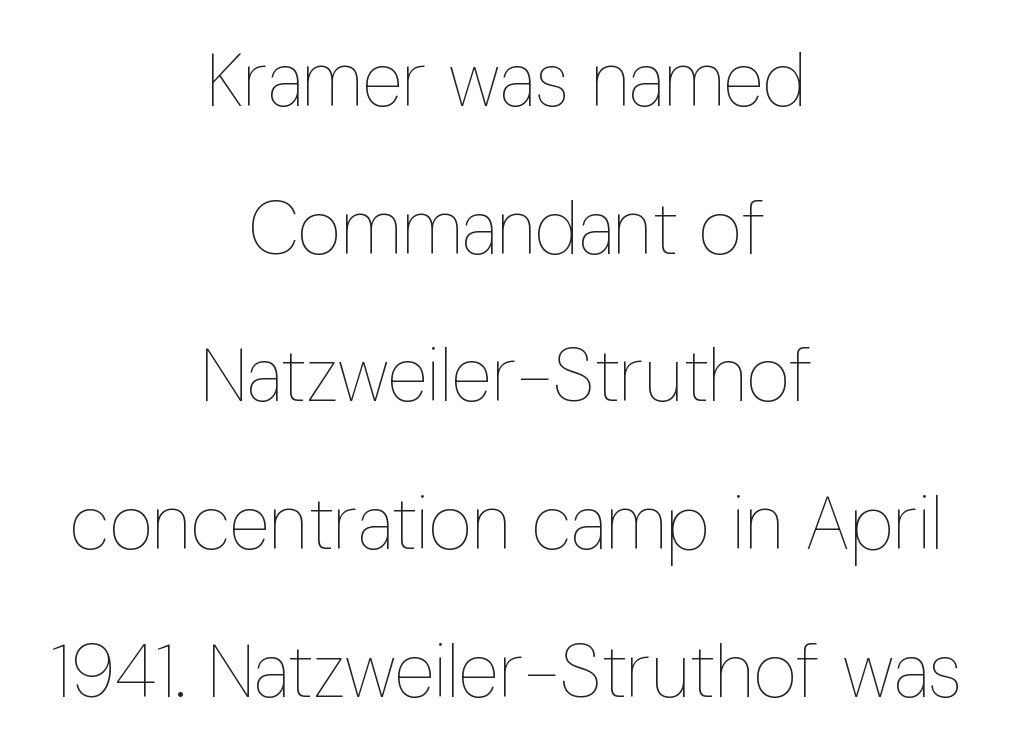
Line starts and ends both wander, symmetrically. Posture: straight, roman, zero tilt. Is there much room between lines? Yes — plenty of vertical air separates them. The face used here is proportionally spaced, like ordinary book or web type. Descenders hang freely into open space. Students, note that the glyphs here touch the page at normal intervals.
